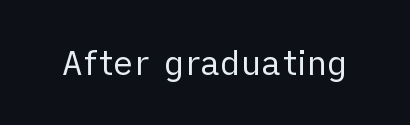
Q: Is the text bold? A: No.
Q: Is the text italic (slanted)? A: No, it is upright.
Q: Is the typeface a serif or a sans-serif typeface? A: Sans-serif.
Q: Is the text underlined? A: No.
Q: Is the spacing between letters normal or unusually wide? A: Normal.
Q: Width (condensed, normal, or wide)? A: Normal.
Q: Stroke contrast? A: Low.
Q: x-height? A: Medium.
Q: Monospaced? A: No.
